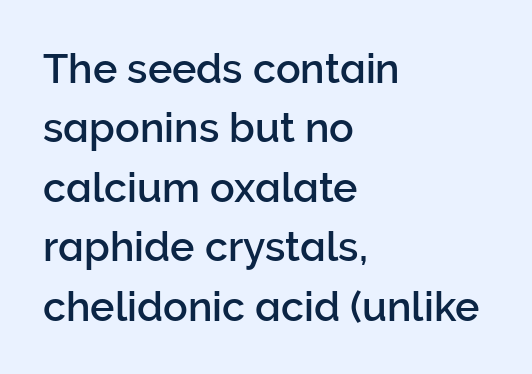
The image shows 41 px sans-serif type, upright; set left-aligned, normal line spacing (1.45x), normal letter spacing, not underlined; low stroke contrast and a medium x-height.
